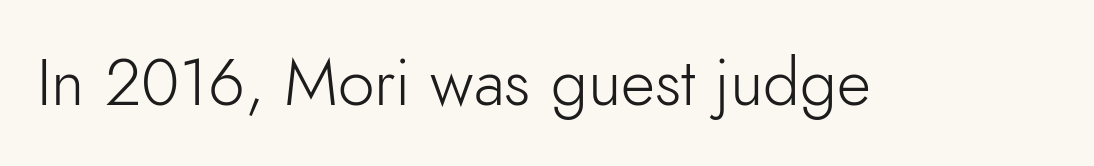
{"serif": "no", "italic": "no", "bold": "no", "weight": "light", "width": "normal", "stroke_contrast": "low", "x_height": "small", "monospaced": "no", "underline": "no", "letter_spacing": "normal", "letter_spacing_em": 0.0, "glyph_px": 66}
